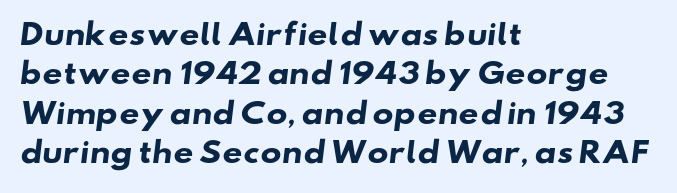
The image shows 28 px heavy, wide sans-serif type; set left-aligned, normal line spacing (1.41x), normal letter spacing, not underlined; low stroke contrast and a small x-height.
